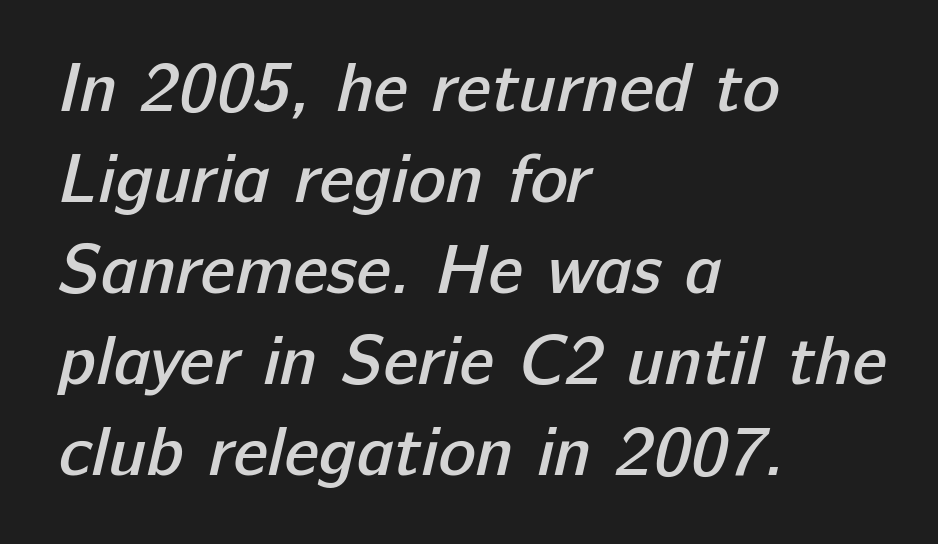
The image shows 70 px semibold sans-serif type; set left-aligned, normal line spacing (1.3x), normal letter spacing, not underlined; low stroke contrast and a medium x-height.
